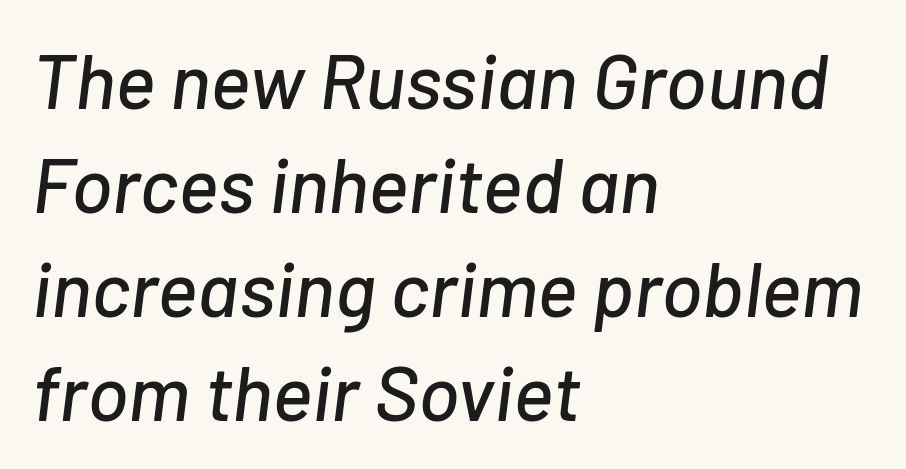
Q: Is the text italic (slanted)? A: Yes, it leans right by about 7 degrees.
Q: Is the text underlined? A: No.
Q: How is the paragraph aligned? A: Left-aligned.
Q: Is the spacing between letters normal or unusually wide? A: Normal.
Q: Is the spacing between lines tight, normal or loose? A: Normal.
Q: Width (condensed, normal, or wide)? A: Normal.
Q: Stroke contrast? A: Low.
Q: x-height? A: Medium.
Q: Monospaced? A: No.
